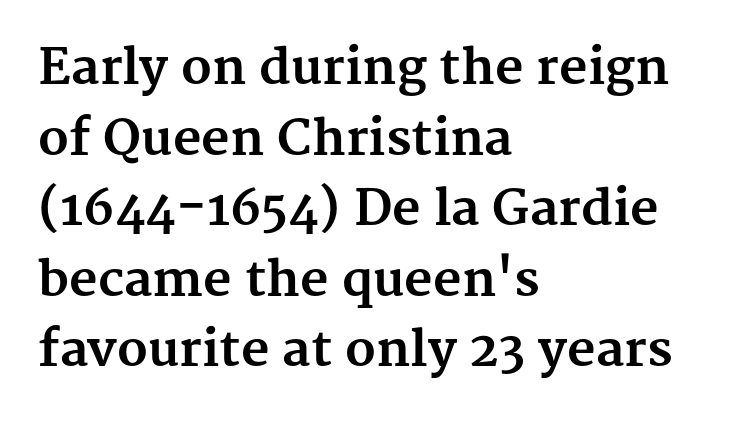
Q: Is the text bold? A: Yes.
Q: Is the text italic (slanted)? A: No, it is upright.
Q: Is the typeface a serif or a sans-serif typeface? A: Serif.
Q: Is the text underlined? A: No.
Q: How is the paragraph aligned? A: Left-aligned.
Q: Is the spacing between letters normal or unusually wide? A: Normal.
Q: Is the spacing between lines tight, normal or loose? A: Normal.
Q: Width (condensed, normal, or wide)? A: Normal.
Q: Stroke contrast? A: Medium.
Q: x-height? A: Medium.
Q: Monospaced? A: No.
